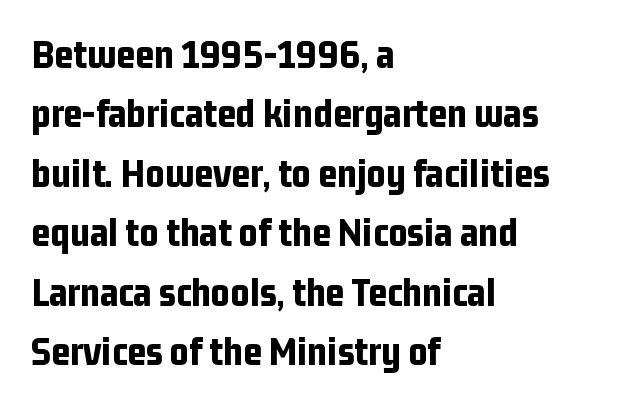
{"serif": "no", "italic": "no", "bold": "yes", "weight": "bold", "width": "condensed", "stroke_contrast": "low", "x_height": "medium", "monospaced": "no", "underline": "no", "align": "left", "line_spacing": "normal", "line_spacing_ratio": 1.45, "letter_spacing": "normal", "letter_spacing_em": 0.0, "glyph_px": 41}
